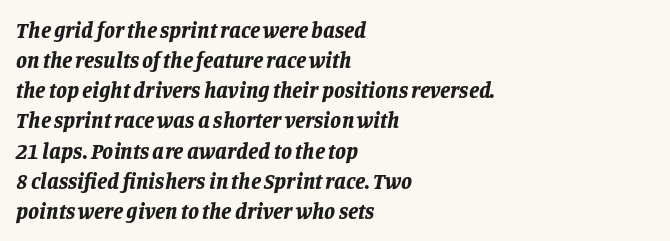
{"italic": "yes", "lean": "right", "slant_degrees": 11, "bold": "yes", "underline": "no", "align": "left", "line_spacing": "normal", "line_spacing_ratio": 1.37, "letter_spacing": "normal", "letter_spacing_em": 0.0, "glyph_px": 22}
